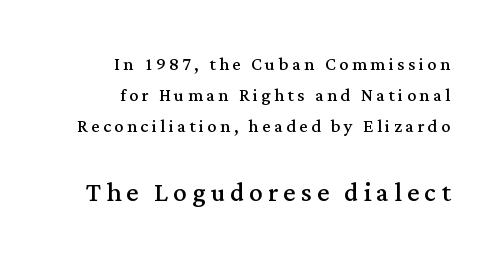
The letterforms sit at book weight or below. Block two is the big one; block one sits smaller above it. Is there any slant? The stems are plumb. This is serif lettering, the kind often seen in printed books.
